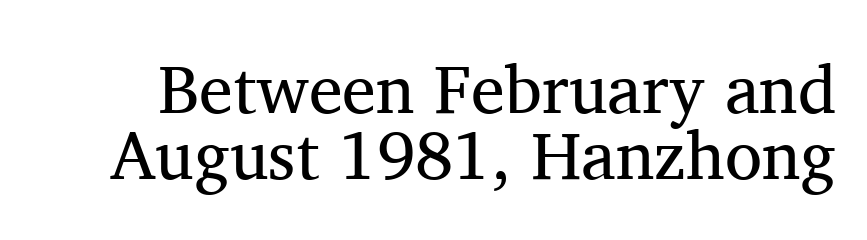
The image shows 68 px regular-weight serif type, upright; set tight line spacing (0.97x), normal letter spacing, not underlined; medium stroke contrast and a medium x-height.
